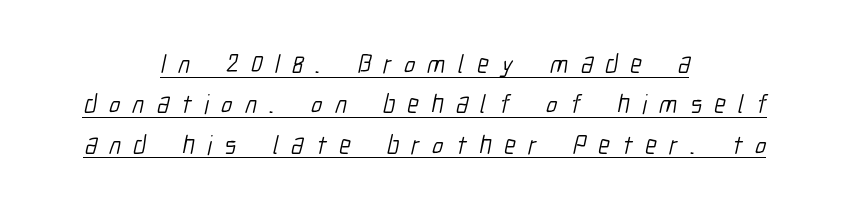
Q: Is the text bold? A: No.
Q: Is the text underlined? A: Yes.
Q: How is the paragraph aligned? A: Centered.
Q: Is the spacing between letters normal or unusually wide? A: Unusually wide.
Q: Is the spacing between lines tight, normal or loose? A: Normal.
